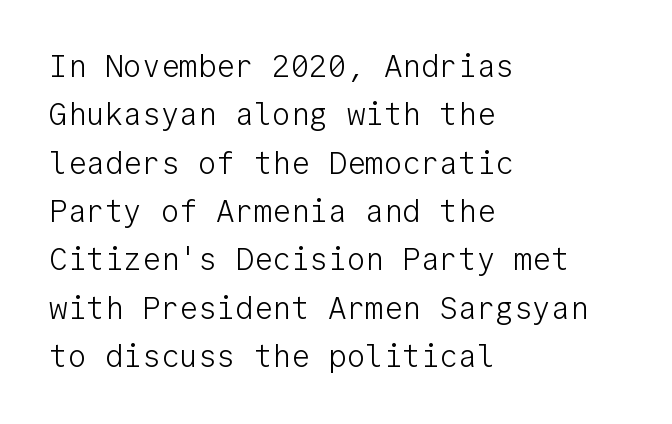
Note the uniform advance width — an 'i' takes as much space as an 'm'. Short and long lines alike share a common starting point at left. The lettering holds an erect, upright posture throughout. Bare-footed words on every line. This sample keeps an unexceptional amount of space between lines. The text was rendered using a sans face with plain stroke endings.
